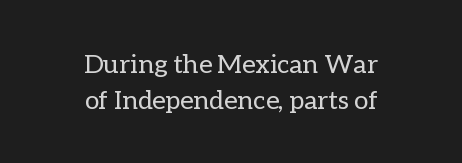
Q: Is the text bold? A: No.
Q: Is the text italic (slanted)? A: No, it is upright.
Q: Is the text underlined? A: No.
Q: How is the paragraph aligned? A: Centered.
Q: Is the spacing between letters normal or unusually wide? A: Normal.
Q: Is the spacing between lines tight, normal or loose? A: Normal.
